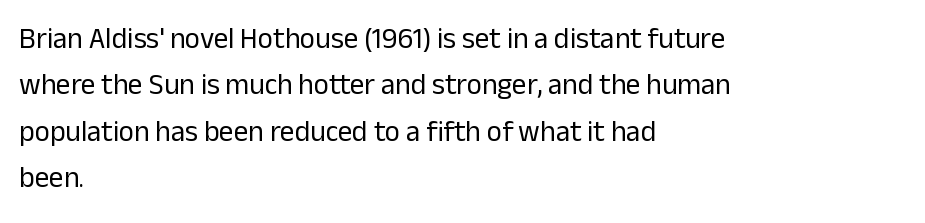
Note: no serifs on the glyphs. Each word holds together tightly as a unit, with standard inter-letter gaps. Casual observation: everything's shoved over to the left. Ordinary non-slanted type is in use. Spacing verdict: proportional, widths tailored to each character. The zone under the glyphs is completely vacant.
